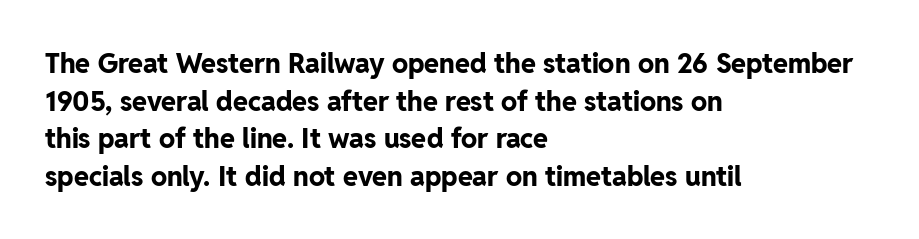
Its strokes are broad and dark, the hallmark of bold type. The letterforms sit shoulder to shoulder at normal distance. Horizontal alignment here is leftward, the default for most running prose. Each new line begins a customary step beneath the previous one. Has an underline been added? It has not. Characters remain perfectly vertical along every line.
